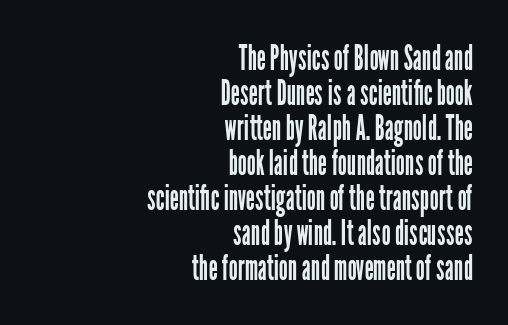
{"serif": "no", "italic": "no", "bold": "no", "weight": "regular", "width": "condensed", "stroke_contrast": "low", "x_height": "medium", "monospaced": "no", "underline": "no", "align": "right", "line_spacing": "tight", "line_spacing_ratio": 0.97, "letter_spacing": "normal", "letter_spacing_em": 0.0, "glyph_px": 36}
